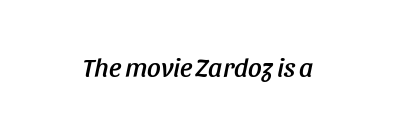
{"italic": "yes", "lean": "right", "slant_degrees": 11, "underline": "no", "letter_spacing": "normal", "letter_spacing_em": 0.0, "glyph_px": 27}
